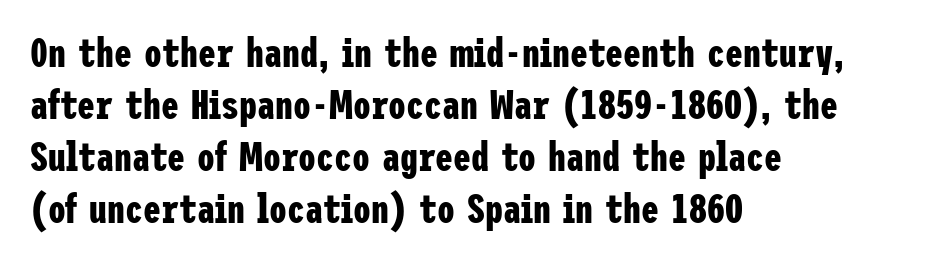
Q: Is the text bold? A: Yes.
Q: Is the text italic (slanted)? A: No, it is upright.
Q: Is the typeface a serif or a sans-serif typeface? A: Sans-serif.
Q: Is the text underlined? A: No.
Q: How is the paragraph aligned? A: Left-aligned.
Q: Is the spacing between letters normal or unusually wide? A: Normal.
Q: Is the spacing between lines tight, normal or loose? A: Normal.
Q: Width (condensed, normal, or wide)? A: Condensed.
Q: Stroke contrast? A: Low.
Q: x-height? A: Medium.
